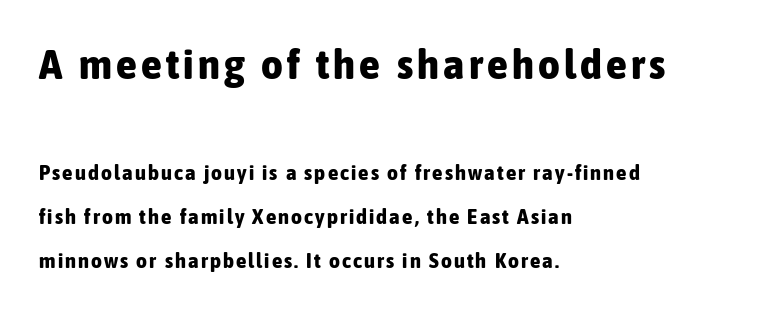
{"serif": "no", "italic": "no", "bold": "yes", "weight": "bold", "width": "condensed", "stroke_contrast": "low", "x_height": "medium", "monospaced": "no", "underline": "no", "align": "left", "line_spacing": "loose", "line_spacing_ratio": 2.09, "larger_block": "first", "size_ratio": 2.0, "glyph_px": 42}
